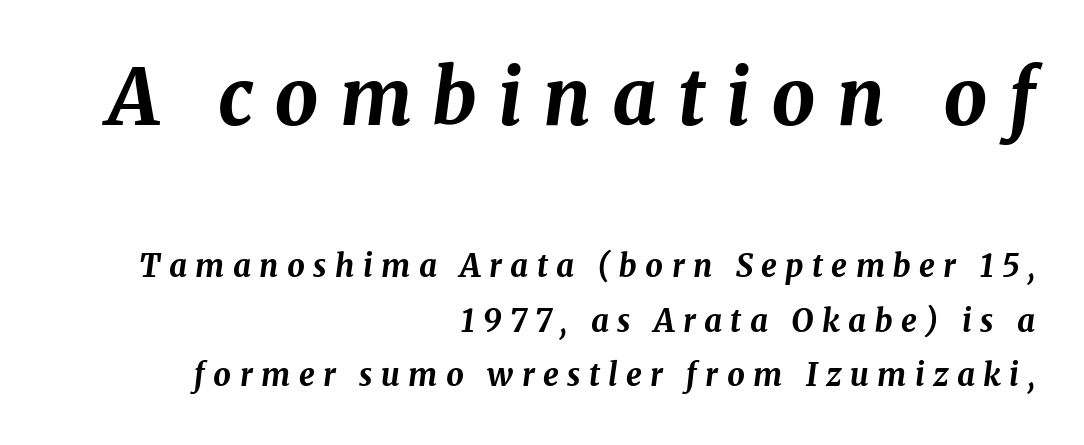
Q: Is the text bold? A: Yes.
Q: Is the text italic (slanted)? A: Yes, it leans right by about 8 degrees.
Q: Is the text underlined? A: No.
Q: How is the paragraph aligned? A: Right-aligned.
Q: Is the spacing between letters normal or unusually wide? A: Unusually wide.
Q: Which block of text is set in a larger size, the first (top) or the second (bottom)? A: The first (top) one.
Q: Width (condensed, normal, or wide)? A: Normal.
Q: Stroke contrast? A: Medium.
Q: x-height? A: Medium.
Q: Monospaced? A: No.
